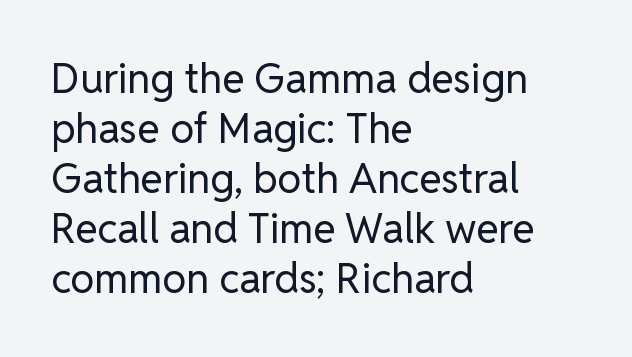
The image shows 41 px regular-weight sans-serif type, upright; set left-aligned, line spacing 1.22x, normal letter spacing, not underlined; low stroke contrast and a medium x-height.
